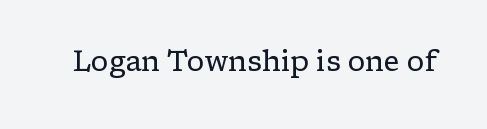
The image shows 28 px regular-weight, wide serif type, upright; set normal letter spacing, not underlined; low stroke contrast and a medium x-height.
